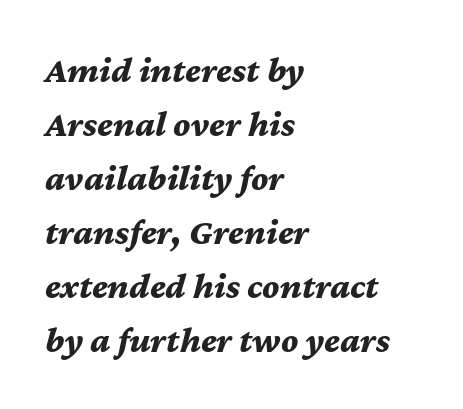
{"italic": "yes", "lean": "right", "slant_degrees": 12, "bold": "yes", "weight": "bold", "width": "normal", "stroke_contrast": "medium", "x_height": "medium", "monospaced": "no", "underline": "no", "align": "left", "line_spacing": "normal", "line_spacing_ratio": 1.46, "letter_spacing": "normal", "letter_spacing_em": 0.0, "glyph_px": 37}
